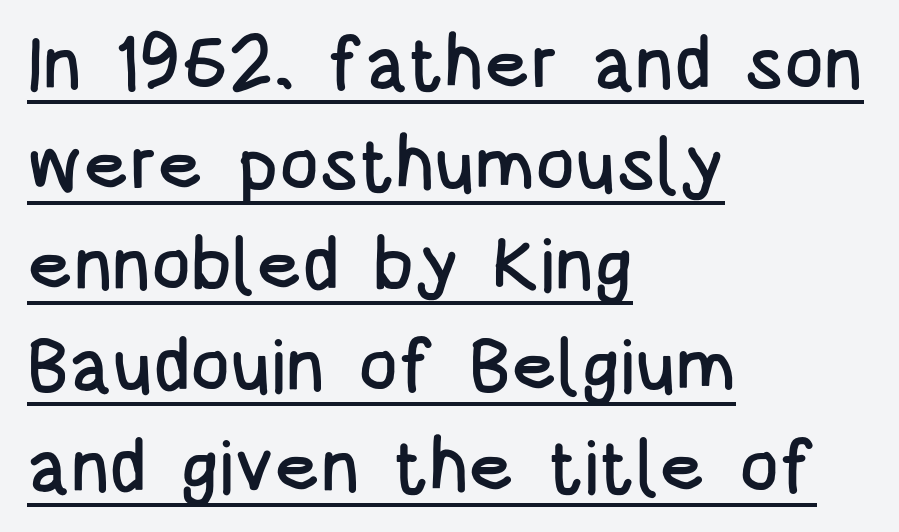
The image shows 74 px condensed sans-serif type, upright; set left-aligned, normal line spacing (1.36x), normal letter spacing, underlined; low stroke contrast and a large x-height.
